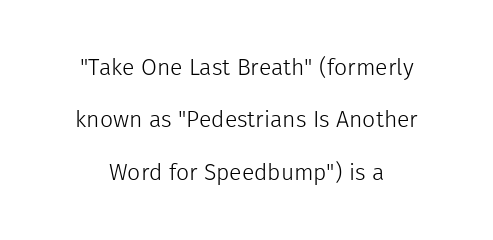
{"italic": "no", "bold": "no", "underline": "no", "line_spacing": "loose", "line_spacing_ratio": 2.28, "letter_spacing": "normal", "letter_spacing_em": 0.0, "glyph_px": 23}
